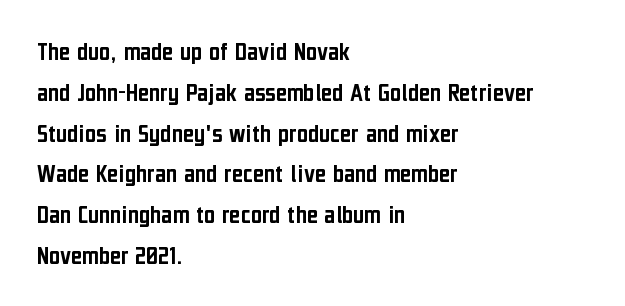
The typography opts for an upright posture over an oblique one. Descenders hang freely into open space. The rag falls on the right side of this text block. No extra tracking has been applied to these lines. Does the leading feel generous? No, just average.
